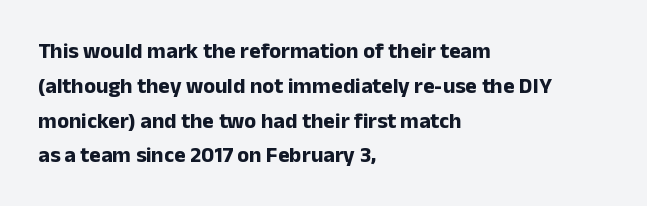
The image shows 22 px bold type, upright; set left-aligned, normal line spacing (1.58x), normal letter spacing, not underlined.
